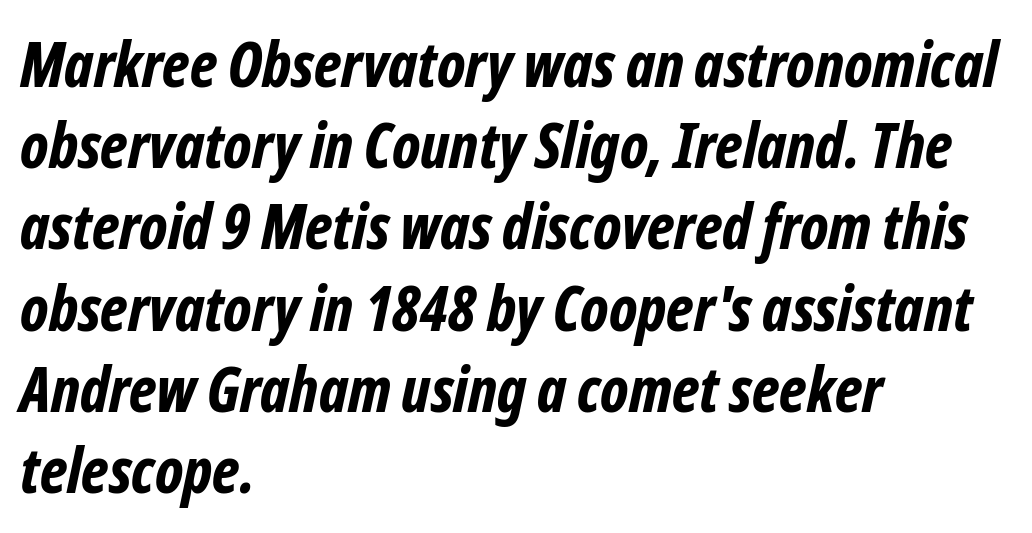
Each line starts at the same left margin while the right side varies. Tall strokes in this sample are angled rather than plumb. Descender tails drop into unmarked territory. A normal amount of white space separates one row of letters from the next. Heavy-handed strokes throughout: this text is bold.
